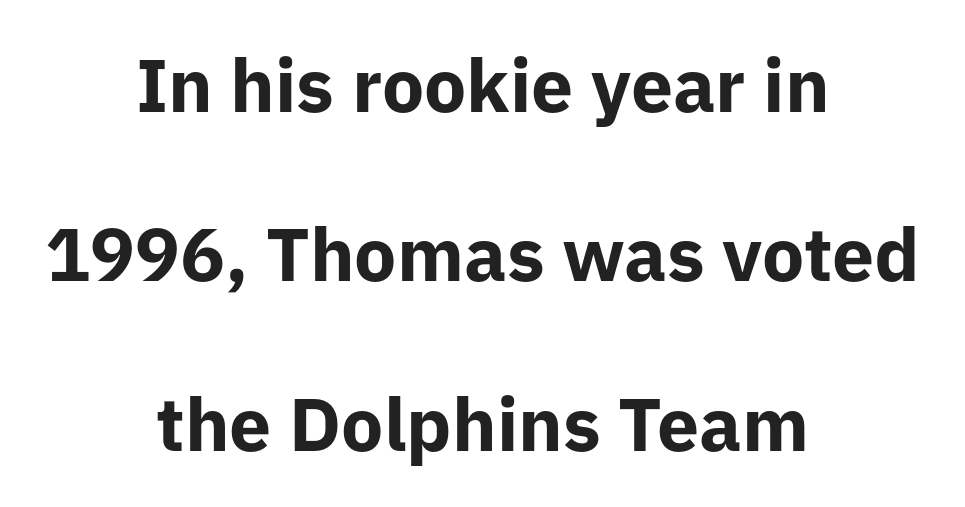
Q: Is the text bold? A: Yes.
Q: Is the text italic (slanted)? A: No, it is upright.
Q: Is the typeface a serif or a sans-serif typeface? A: Sans-serif.
Q: Is the text underlined? A: No.
Q: How is the paragraph aligned? A: Centered.
Q: Is the spacing between letters normal or unusually wide? A: Normal.
Q: Is the spacing between lines tight, normal or loose? A: Loose.
Q: Width (condensed, normal, or wide)? A: Normal.
Q: Stroke contrast? A: Low.
Q: x-height? A: Medium.
Q: Monospaced? A: No.
